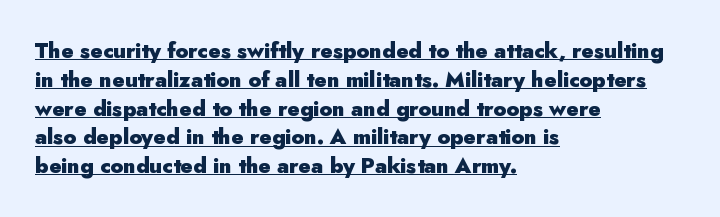
The image shows 21 px bold type, upright; set left-aligned, normal line spacing (1.37x), normal letter spacing, underlined.
